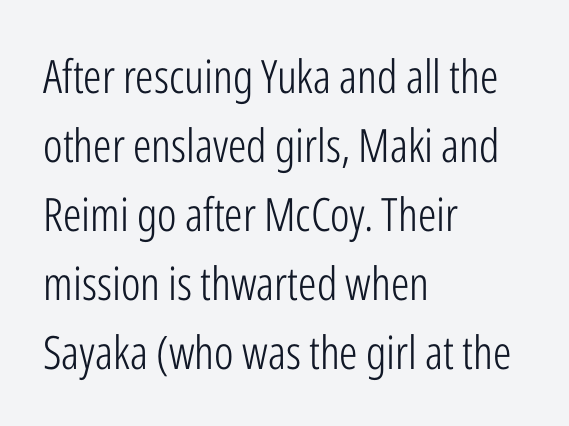
Q: Is the text bold? A: No.
Q: Is the text italic (slanted)? A: No, it is upright.
Q: Is the typeface a serif or a sans-serif typeface? A: Sans-serif.
Q: Is the text underlined? A: No.
Q: How is the paragraph aligned? A: Left-aligned.
Q: Is the spacing between letters normal or unusually wide? A: Normal.
Q: Is the spacing between lines tight, normal or loose? A: Normal.
Q: Width (condensed, normal, or wide)? A: Condensed.
Q: Stroke contrast? A: Low.
Q: x-height? A: Medium.
Q: Monospaced? A: No.
